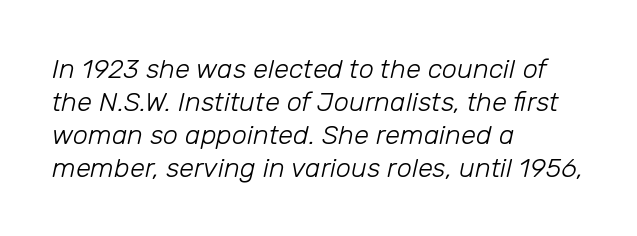
{"italic": "yes", "lean": "right", "slant_degrees": 12, "bold": "no", "underline": "no", "align": "left", "line_spacing_ratio": 1.22, "letter_spacing": "normal", "letter_spacing_em": 0.0, "glyph_px": 27}
